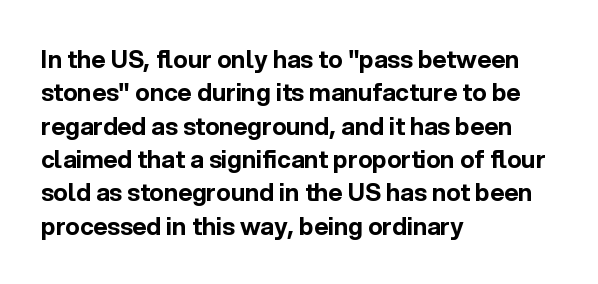
{"italic": "no", "bold": "yes", "underline": "no", "align": "left", "line_spacing": "normal", "line_spacing_ratio": 1.39, "letter_spacing": "normal", "letter_spacing_em": 0.0, "glyph_px": 24}
